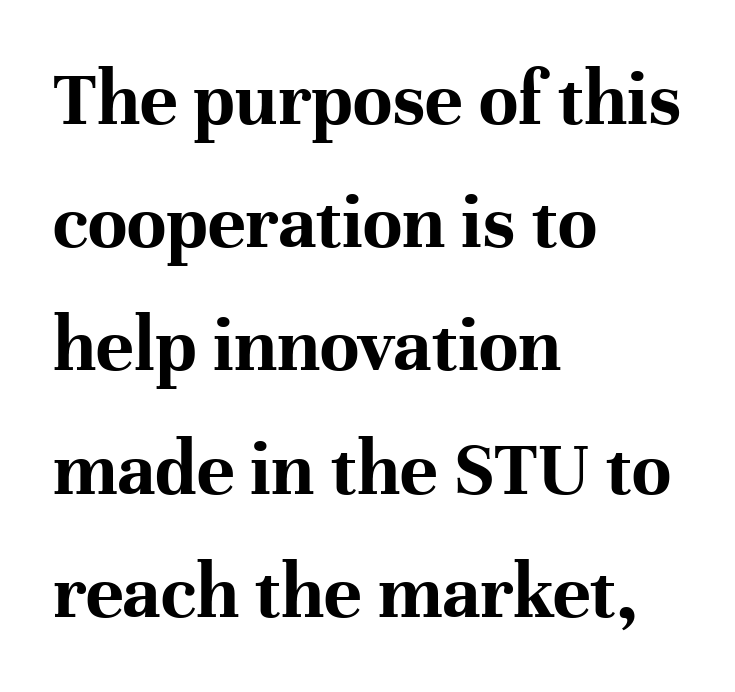
The image shows 80 px bold serif type, upright; set left-aligned, normal line spacing (1.54x), normal letter spacing, not underlined; high stroke contrast and a medium x-height.
